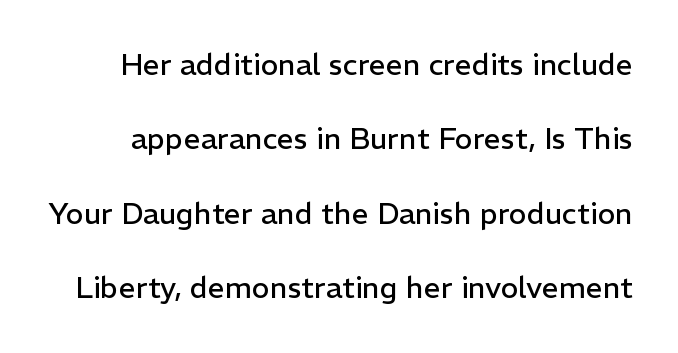
The image shows 30 px regular-weight sans-serif type, upright; set loose line spacing (2.48x), normal letter spacing, not underlined; low stroke contrast and a medium x-height.
